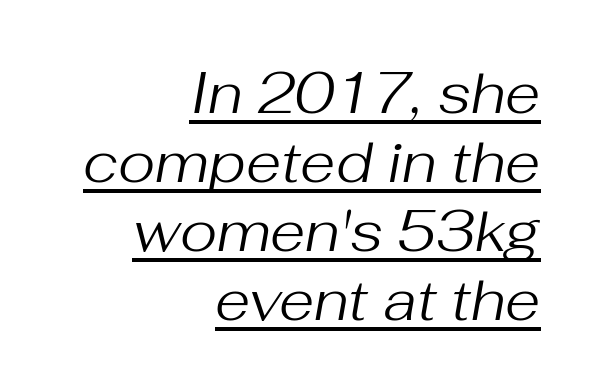
Q: Is the text bold? A: No.
Q: Is the text italic (slanted)? A: Yes, it leans right by about 10 degrees.
Q: Is the text underlined? A: Yes.
Q: How is the paragraph aligned? A: Right-aligned.
Q: Is the spacing between letters normal or unusually wide? A: Normal.
Q: Width (condensed, normal, or wide)? A: Normal.
Q: Stroke contrast? A: Medium.
Q: x-height? A: Medium.
Q: Monospaced? A: No.
